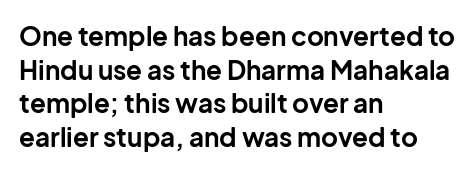
The image shows 26 px bold type, upright; set left-aligned, normal line spacing (1.29x), normal letter spacing, not underlined.
